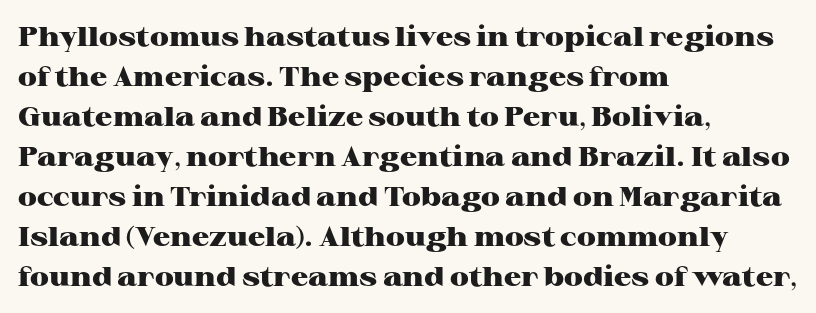
The image shows 27 px bold type, upright; set left-aligned, normal line spacing (1.48x), normal letter spacing, not underlined.
